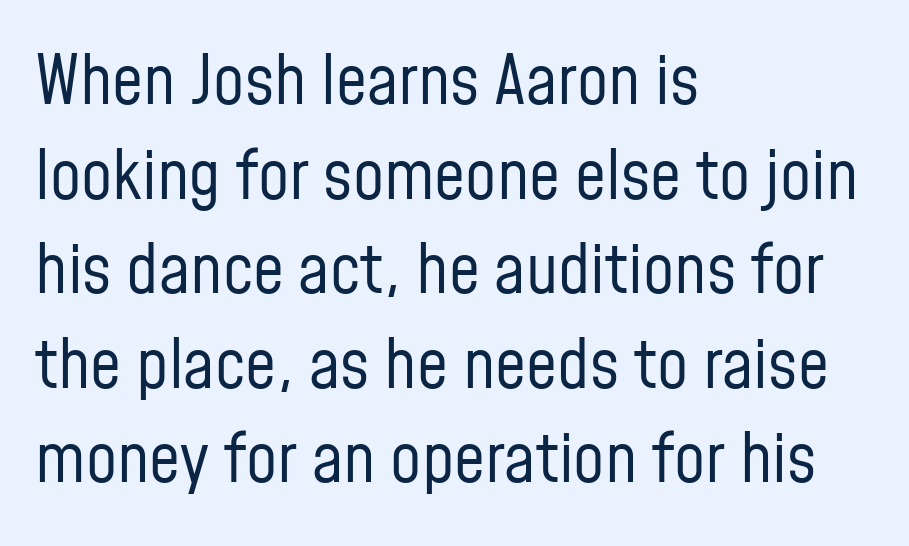
{"serif": "no", "italic": "no", "bold": "no", "weight": "regular", "width": "condensed", "stroke_contrast": "low", "x_height": "medium", "monospaced": "no", "underline": "no", "align": "left", "line_spacing": "normal", "line_spacing_ratio": 1.37, "letter_spacing": "normal", "letter_spacing_em": 0.0, "glyph_px": 69}
